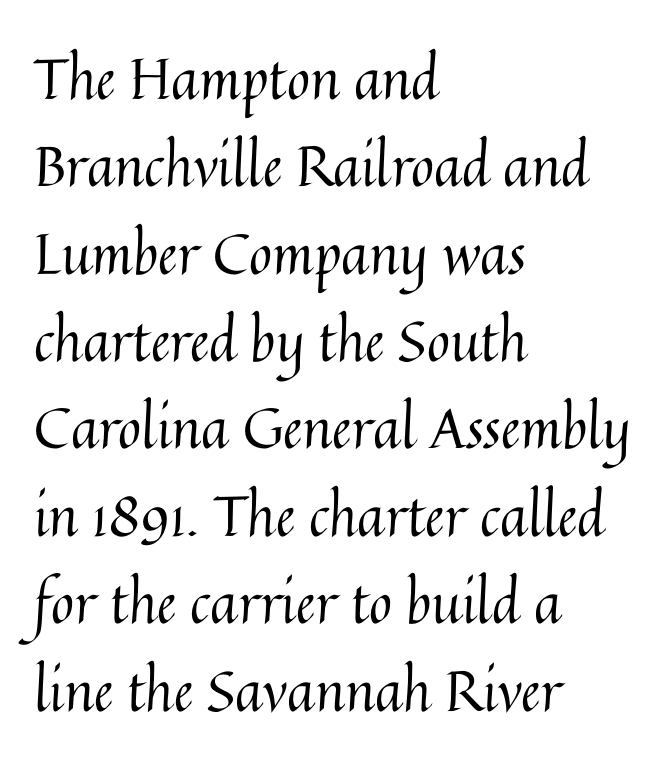
The image shows 56 px regular-weight type; set left-aligned, normal line spacing (1.56x), normal letter spacing, not underlined; medium stroke contrast and a medium x-height.
